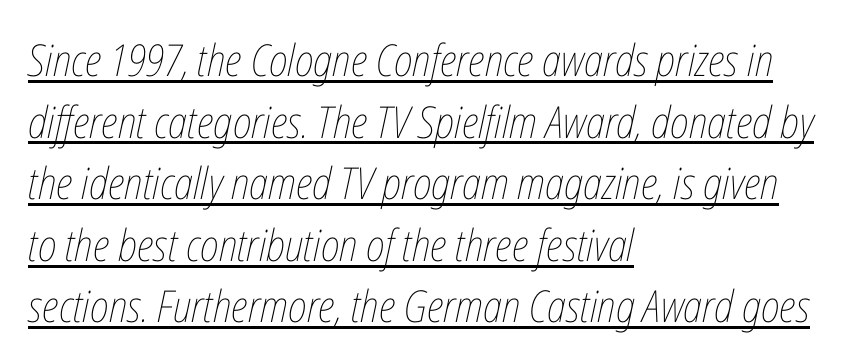
Reading down the column, the eye jumps a familiar distance to each next line. Horizontal alignment here is leftward, the default for most running prose. The type is set solid horizontally, with unmodified tracking. No heavy texture on the line: the type isn't bold. It's the slanting kind of type. Underlining? Definitely there.
